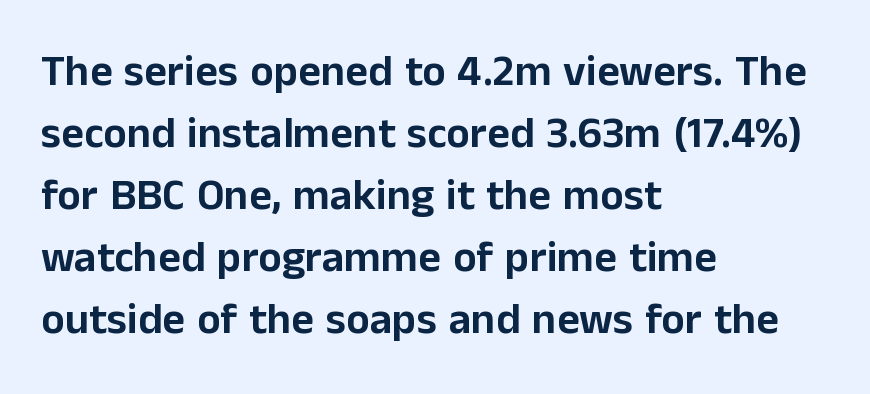
{"serif": "no", "italic": "no", "width": "normal", "stroke_contrast": "low", "x_height": "medium", "monospaced": "no", "underline": "no", "align": "left", "line_spacing": "normal", "line_spacing_ratio": 1.41, "letter_spacing": "normal", "letter_spacing_em": 0.0, "glyph_px": 44}
